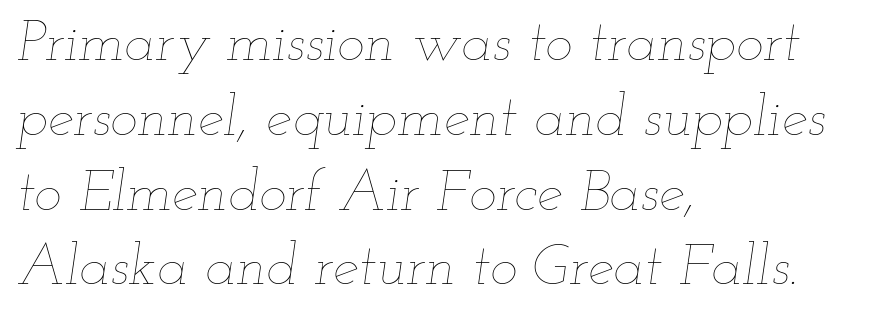
The image shows 58 px thin, wide type, italic (leaning right); set left-aligned, normal line spacing (1.29x), normal letter spacing, not underlined; low stroke contrast and a small x-height.
